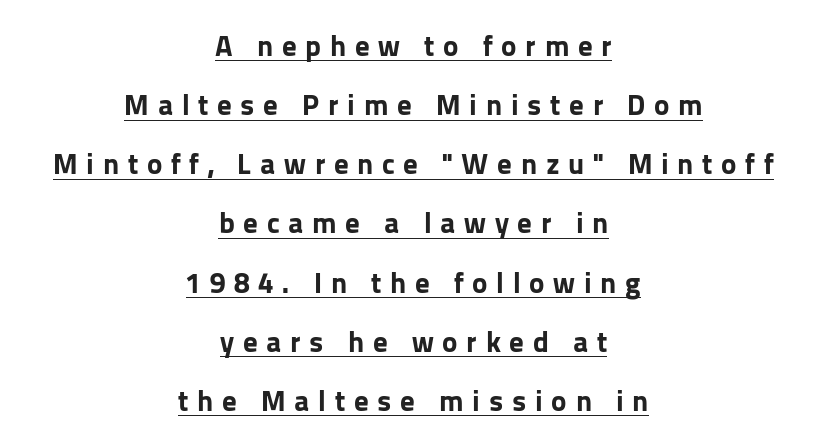
The image shows 29 px bold sans-serif type, upright; set centered, loose line spacing (2.04x), unusually wide letter spacing (+0.3 em), underlined; low stroke contrast and a medium x-height.
